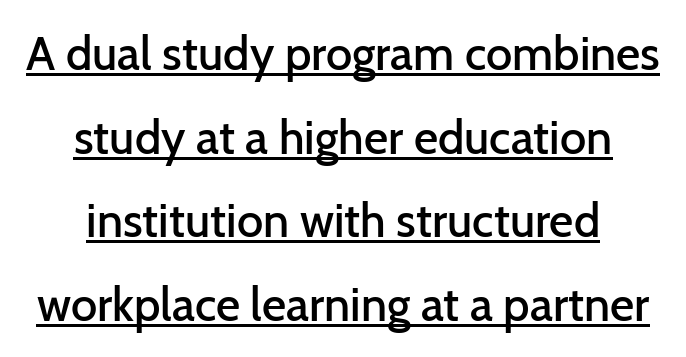
Q: Is the text bold? A: Semi-bold.
Q: Is the text italic (slanted)? A: No, it is upright.
Q: Is the typeface a serif or a sans-serif typeface? A: Sans-serif.
Q: Is the text underlined? A: Yes.
Q: How is the paragraph aligned? A: Centered.
Q: Is the spacing between letters normal or unusually wide? A: Normal.
Q: Width (condensed, normal, or wide)? A: Normal.
Q: Stroke contrast? A: Low.
Q: x-height? A: Medium.
Q: Monospaced? A: No.
